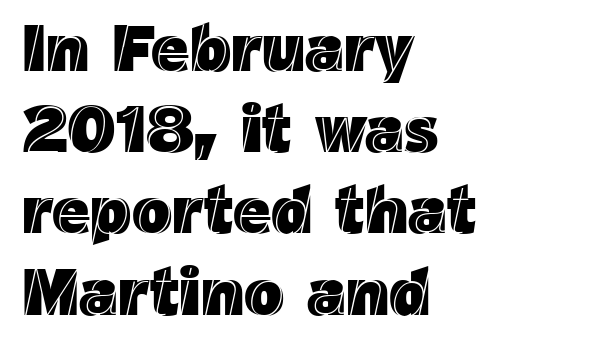
The image shows 66 px text type, upright; set left-aligned, line spacing 1.23x, normal letter spacing, not underlined; a medium x-height.
